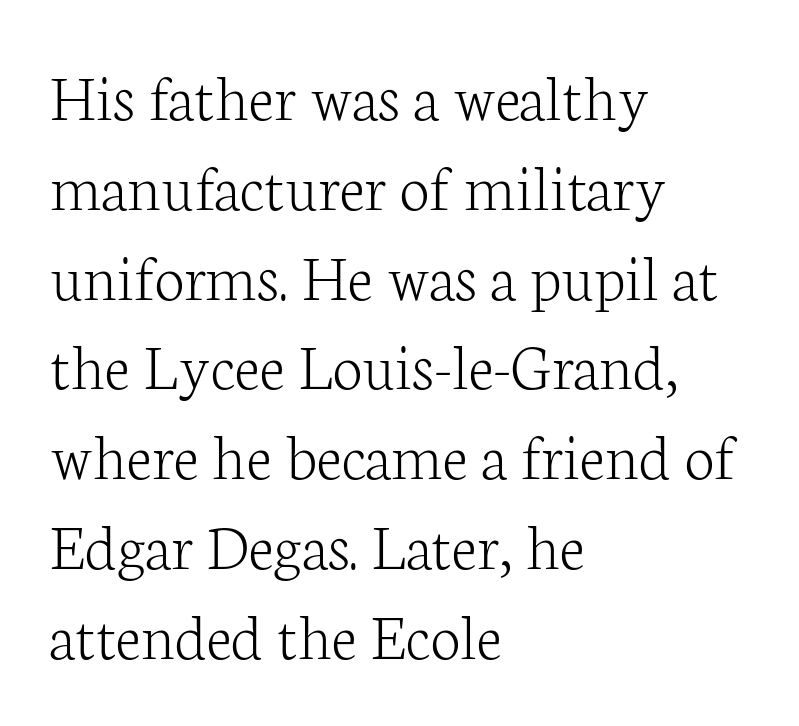
The image shows 68 px light serif type, upright; set left-aligned, normal line spacing (1.32x), normal letter spacing, not underlined; low stroke contrast and a medium x-height.
